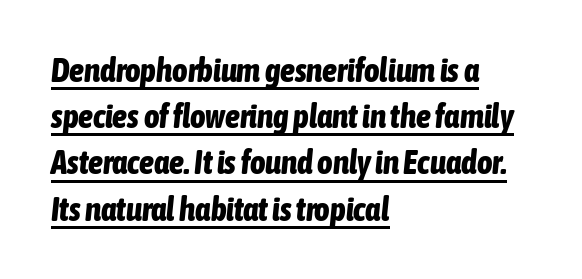
The image shows 33 px bold, condensed type, italic (leaning right); set left-aligned, normal line spacing (1.4x), normal letter spacing, underlined; low stroke contrast and a medium x-height.
